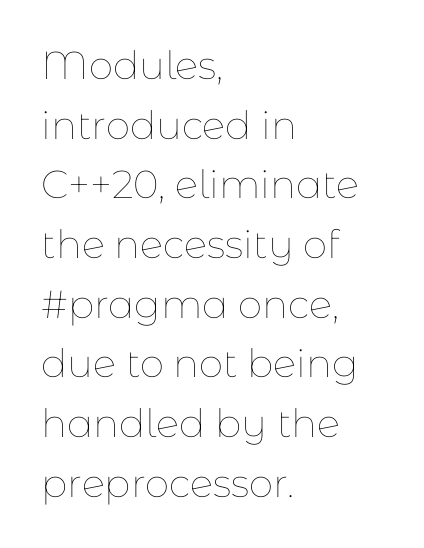
Has an underline been added? It has not. Teacher's note: observe the even left margin — that is flush-left alignment. Each stroke keeps to a modest, everyday thickness or less. A roman cut, with each character standing at attention. Varying glyph widths throughout — classic text-font behaviour. How would I describe the line gaps? Plain and ordinary.
